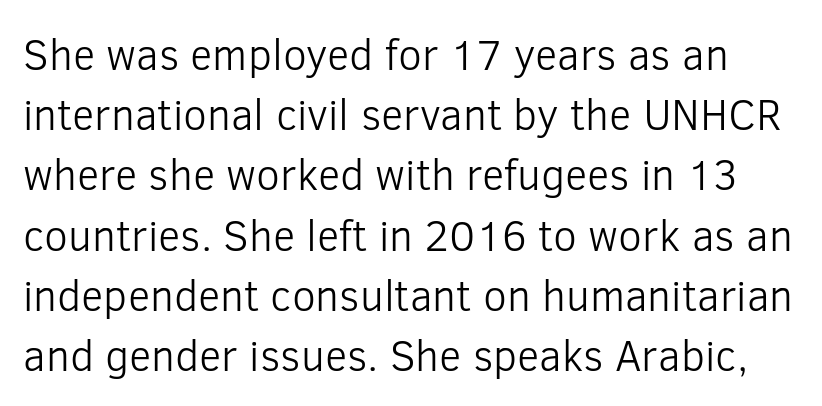
The image shows 43 px light sans-serif type, upright; set normal line spacing (1.4x), normal letter spacing, not underlined; low stroke contrast and a medium x-height.
